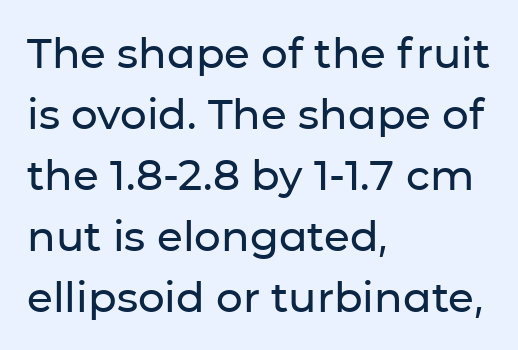
Q: Is the text italic (slanted)? A: No, it is upright.
Q: Is the typeface a serif or a sans-serif typeface? A: Sans-serif.
Q: Is the text underlined? A: No.
Q: How is the paragraph aligned? A: Left-aligned.
Q: Is the spacing between letters normal or unusually wide? A: Normal.
Q: Is the spacing between lines tight, normal or loose? A: Normal.
Q: Width (condensed, normal, or wide)? A: Normal.
Q: Stroke contrast? A: Low.
Q: x-height? A: Medium.
Q: Monospaced? A: No.
